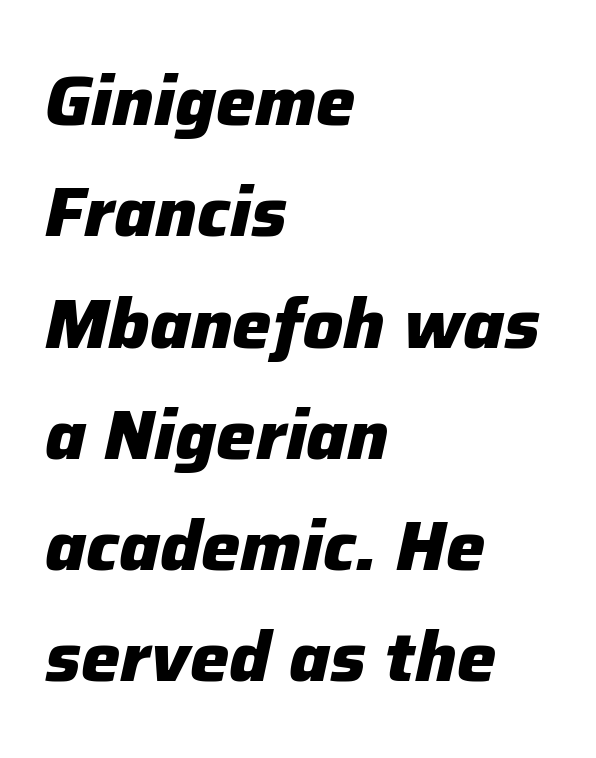
The image shows 70 px heavy type, italic (leaning right); set left-aligned, normal line spacing (1.59x), normal letter spacing, not underlined; low stroke contrast and a medium x-height.
